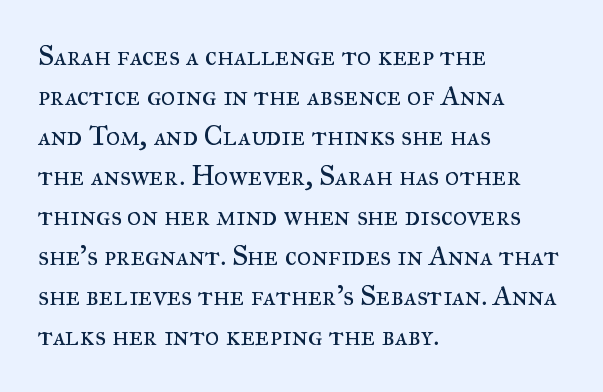
{"serif": "yes", "italic": "no", "bold": "no", "weight": "regular", "width": "normal", "stroke_contrast": "medium", "x_height": "small", "monospaced": "no", "underline": "no", "align": "left", "line_spacing": "normal", "line_spacing_ratio": 1.43, "letter_spacing": "normal", "letter_spacing_em": 0.0, "glyph_px": 28}
